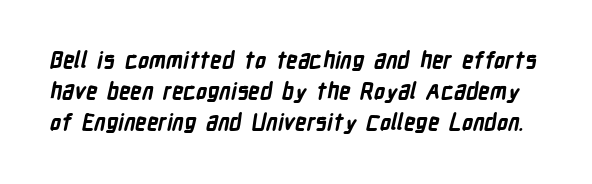
Q: Is the text bold? A: Yes.
Q: Is the text underlined? A: No.
Q: Is the spacing between letters normal or unusually wide? A: Normal.
Q: Is the spacing between lines tight, normal or loose? A: Normal.
